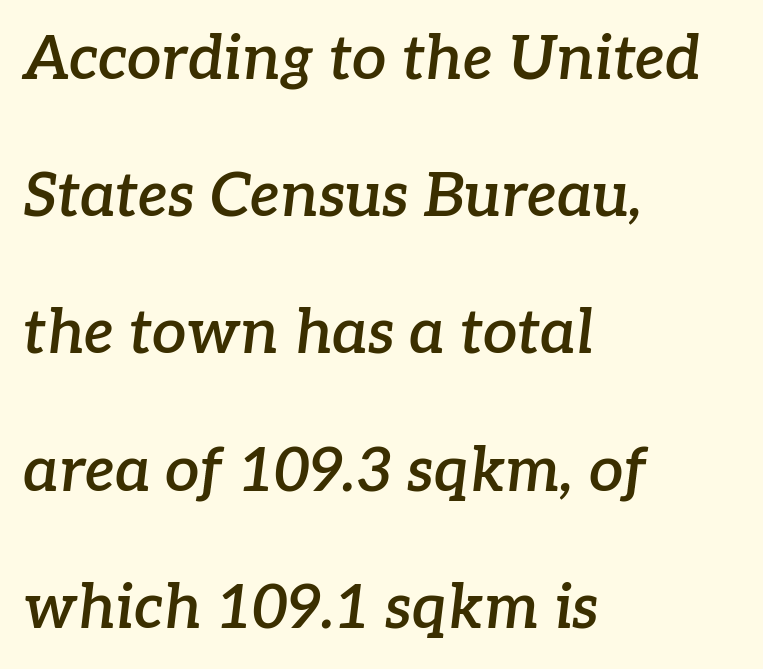
The letters sit at their default tracking, neither squeezed nor spread. Descender tails drop into unmarked territory. Varying glyph widths throughout — classic text-font behaviour. Set as a demibold, roughly 600 on the weight scale.
